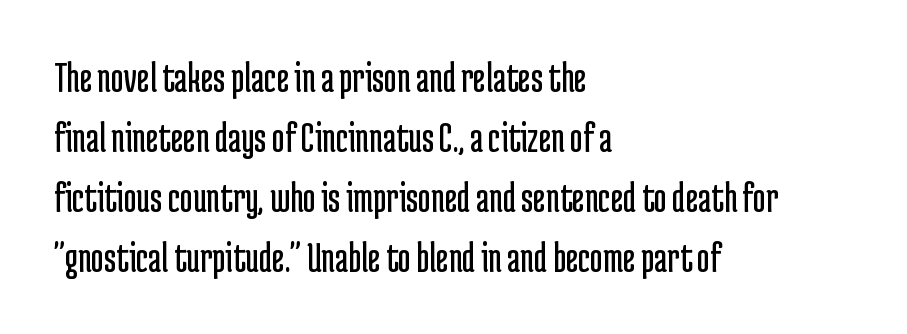
{"serif": "no", "italic": "no", "bold": "no", "weight": "regular", "width": "condensed", "stroke_contrast": "low", "x_height": "medium", "monospaced": "no", "underline": "no", "align": "left", "line_spacing": "normal", "line_spacing_ratio": 1.36, "letter_spacing": "normal", "letter_spacing_em": 0.0, "glyph_px": 44}
